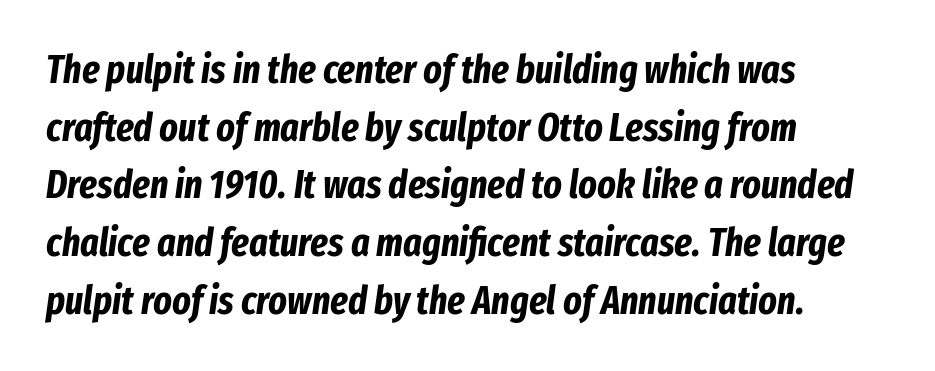
Q: Is the text bold? A: Yes.
Q: Is the text italic (slanted)? A: Yes, it leans right by about 8 degrees.
Q: Is the text underlined? A: No.
Q: How is the paragraph aligned? A: Left-aligned.
Q: Is the spacing between letters normal or unusually wide? A: Normal.
Q: Is the spacing between lines tight, normal or loose? A: Normal.
Q: Width (condensed, normal, or wide)? A: Condensed.
Q: Stroke contrast? A: Low.
Q: x-height? A: Medium.
Q: Monospaced? A: No.
